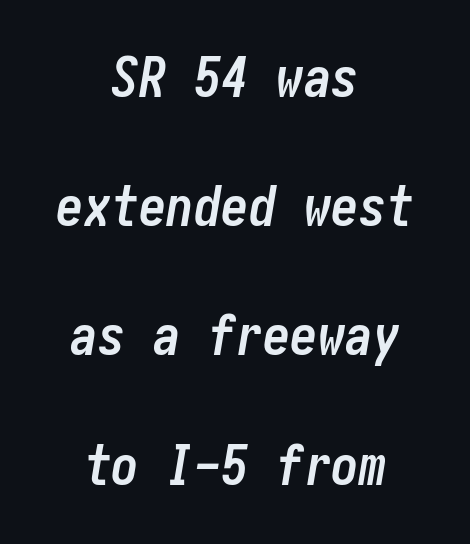
The rendering positions every line midway between the sides. Is there much room between lines? Yes — plenty of vertical air separates them. In terms of weight, the rendering is a true, heavy bold. Characters are canted at an angle relative to the baseline's perpendicular. Does extra space separate the letters? No, they use regular spacing. Check under the words: just untouched page.
